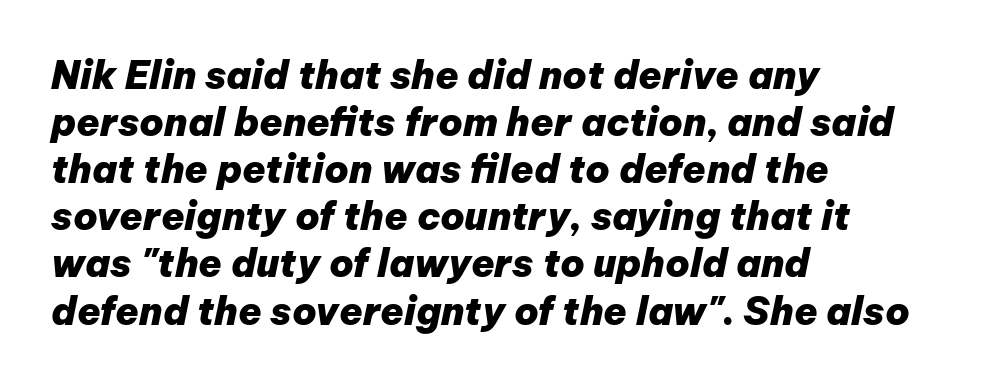
The image shows 38 px heavy type, italic (leaning right); set left-aligned, line spacing 1.24x, normal letter spacing, not underlined; low stroke contrast and a medium x-height.
